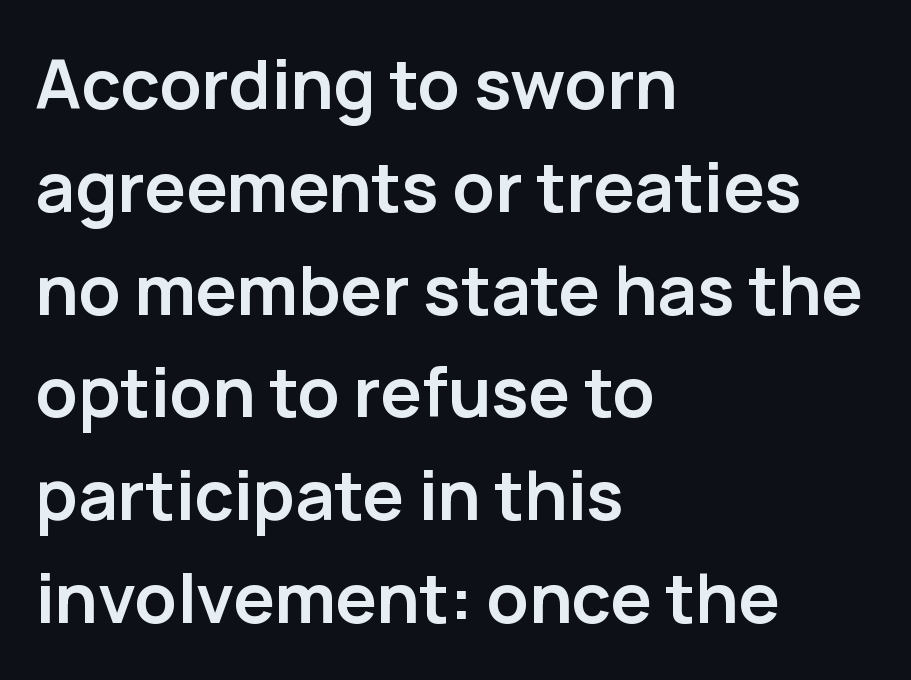
Q: Is the text bold? A: Yes.
Q: Is the text italic (slanted)? A: No, it is upright.
Q: Is the typeface a serif or a sans-serif typeface? A: Sans-serif.
Q: Is the text underlined? A: No.
Q: How is the paragraph aligned? A: Left-aligned.
Q: Is the spacing between letters normal or unusually wide? A: Normal.
Q: Is the spacing between lines tight, normal or loose? A: Normal.
Q: Width (condensed, normal, or wide)? A: Normal.
Q: Stroke contrast? A: Low.
Q: x-height? A: Medium.
Q: Monospaced? A: No.
